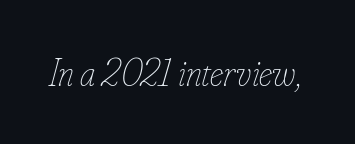
{"italic": "yes", "lean": "right", "slant_degrees": 16, "bold": "no", "weight": "thin", "width": "condensed", "stroke_contrast": "low", "x_height": "small", "monospaced": "no", "underline": "no", "letter_spacing": "normal", "letter_spacing_em": 0.0, "glyph_px": 38}
